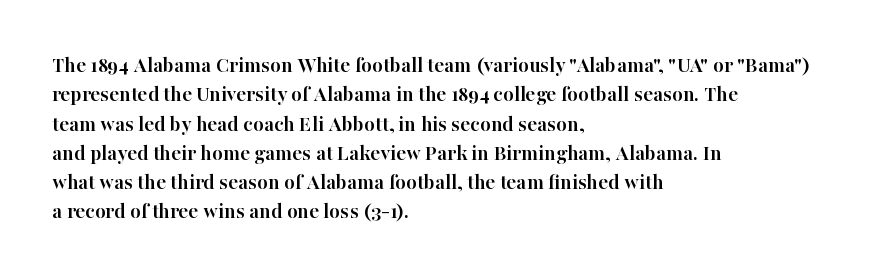
Every character sits straight up, as roman type does. Visually the block forms a straight wall on the left and a jagged coastline on the right. I'd describe the lettering as bold — thick and assertive. Unmarked baselines from the first word to the last.
